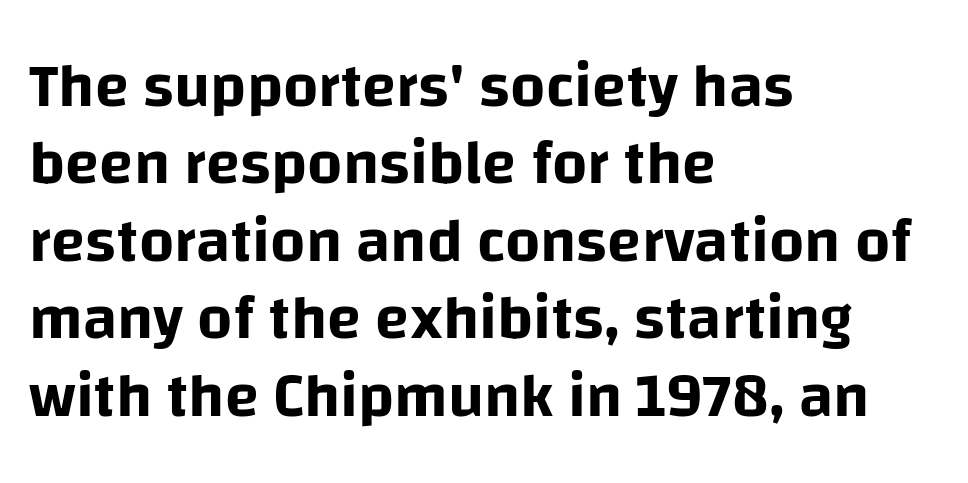
The image shows 62 px sans-serif type, upright; set left-aligned, normal line spacing (1.25x), normal letter spacing, not underlined; low stroke contrast and a large x-height.
